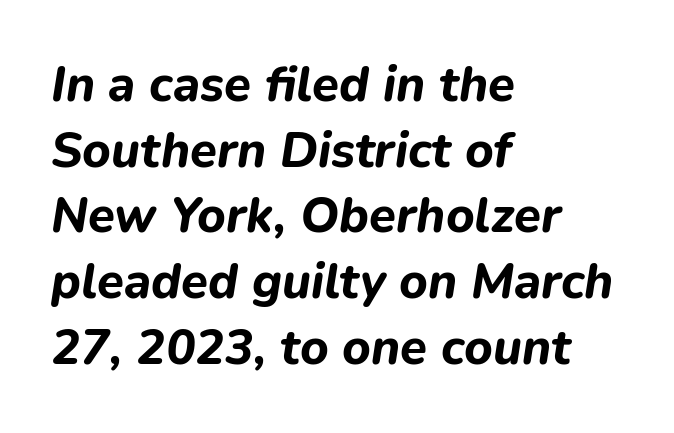
Emphasis by weight is at full strength: bold. The glyphs look as if they've been sheared to an angle. The rendering uses natural spacing where letterforms have individual widths. Inter-character spacing is left at the font's built-in metrics.
